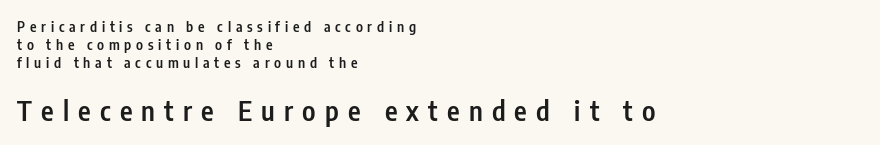
{"italic": "no", "bold": "semi", "underline": "no", "align": "left", "line_spacing": "normal", "line_spacing_ratio": 1.3, "letter_spacing": "wide", "letter_spacing_em": 0.34, "larger_block": "second", "size_ratio": 1.93, "glyph_px": 27}
